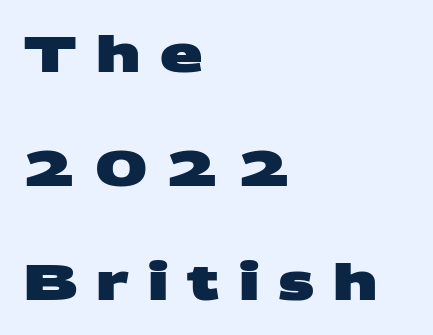
Nobody drew a line under any word here. This rendering employs a face without finishing strokes, i.e., a sans-serif. A typesetter would call this proportional, since set widths differ per character. This rendering widens character spacing well past its baseline value.
